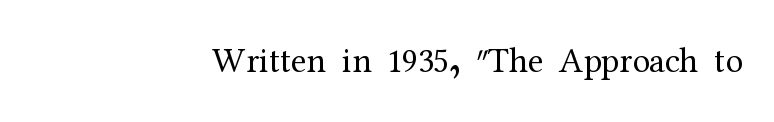
Q: Is the text bold? A: No.
Q: Is the text italic (slanted)? A: No, it is upright.
Q: Is the typeface a serif or a sans-serif typeface? A: Serif.
Q: Is the text underlined? A: No.
Q: How is the paragraph aligned? A: Right-aligned.
Q: Is the spacing between letters normal or unusually wide? A: Normal.
Q: Width (condensed, normal, or wide)? A: Normal.
Q: Stroke contrast? A: Medium.
Q: x-height? A: Medium.
Q: Monospaced? A: No.
